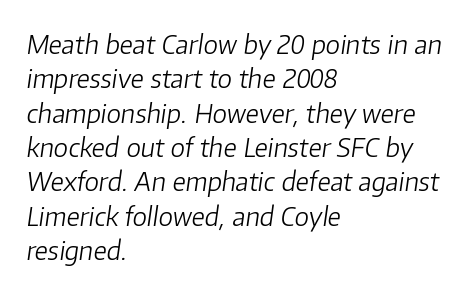
{"italic": "yes", "lean": "right", "slant_degrees": 8, "bold": "no", "underline": "no", "align": "left", "line_spacing": "normal", "line_spacing_ratio": 1.32, "letter_spacing": "normal", "letter_spacing_em": 0.0, "glyph_px": 26}
